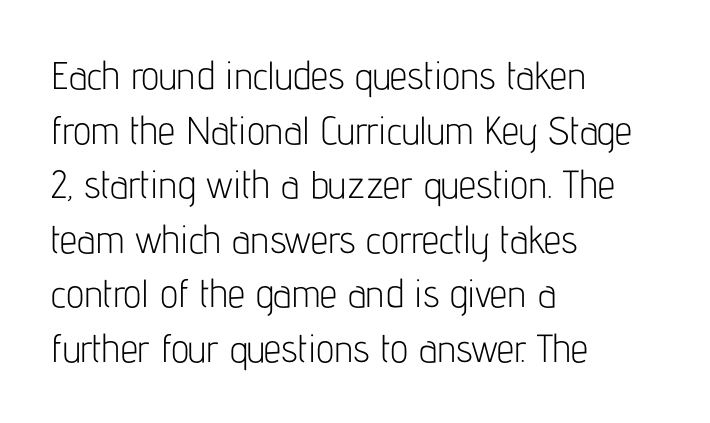
{"serif": "no", "italic": "no", "bold": "no", "weight": "light", "width": "condensed", "stroke_contrast": "low", "x_height": "medium", "monospaced": "no", "underline": "no", "align": "left", "line_spacing": "normal", "line_spacing_ratio": 1.4, "letter_spacing": "normal", "letter_spacing_em": 0.0, "glyph_px": 39}
